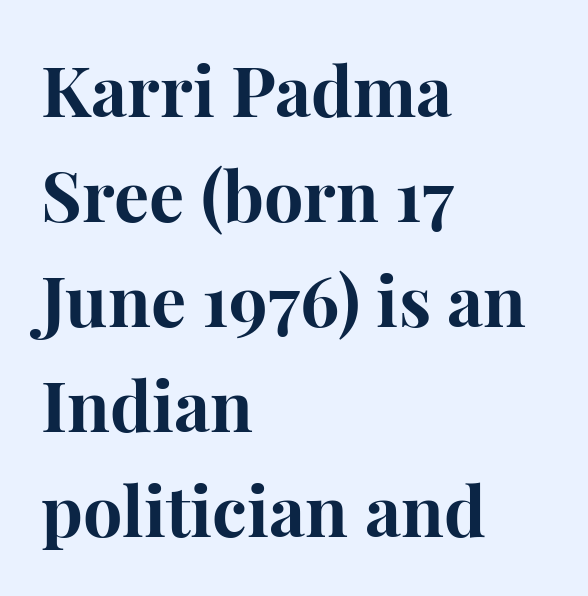
The image shows 70 px bold serif type, upright; set left-aligned, normal line spacing (1.5x), normal letter spacing, not underlined; high stroke contrast and a medium x-height.
